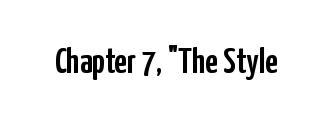
Q: Is the text italic (slanted)? A: No, it is upright.
Q: Is the typeface a serif or a sans-serif typeface? A: Sans-serif.
Q: Is the text underlined? A: No.
Q: Is the spacing between letters normal or unusually wide? A: Normal.
Q: Width (condensed, normal, or wide)? A: Condensed.
Q: Stroke contrast? A: Low.
Q: x-height? A: Medium.
Q: Monospaced? A: No.
